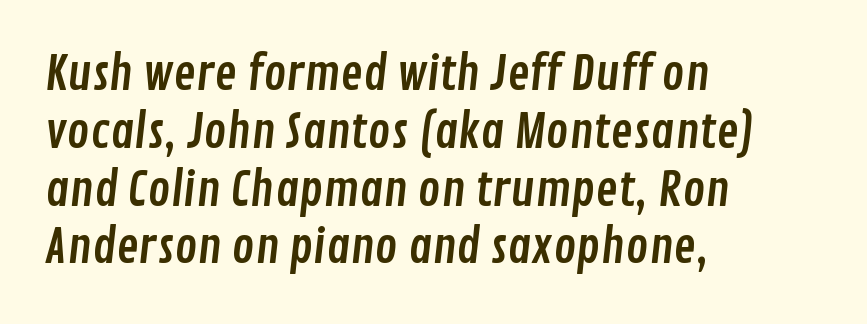
The image shows 47 px condensed sans-serif type; set left-aligned, line spacing 1.23x, normal letter spacing, not underlined; low stroke contrast and a medium x-height.
